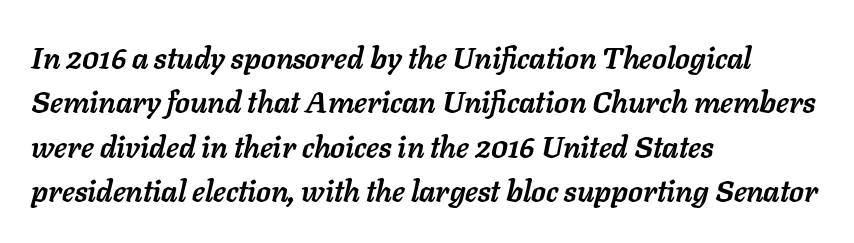
Q: Is the text bold? A: Yes.
Q: Is the text italic (slanted)? A: Yes, it leans right by about 11 degrees.
Q: Is the text underlined? A: No.
Q: How is the paragraph aligned? A: Left-aligned.
Q: Is the spacing between letters normal or unusually wide? A: Normal.
Q: Is the spacing between lines tight, normal or loose? A: Normal.
Q: Width (condensed, normal, or wide)? A: Normal.
Q: Stroke contrast? A: Low.
Q: x-height? A: Medium.
Q: Monospaced? A: No.
